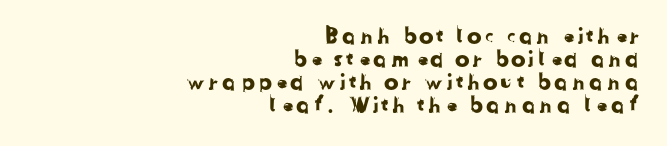
Q: Is the text underlined? A: No.
Q: How is the paragraph aligned? A: Right-aligned.
Q: Is the spacing between lines tight, normal or loose? A: Tight.
